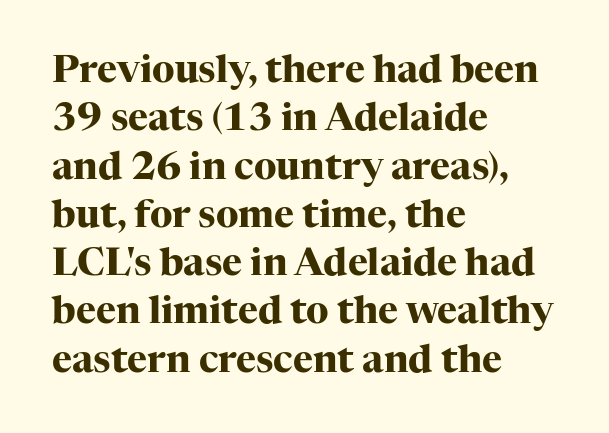
The image shows 38 px heavy serif type, upright; set left-aligned, normal line spacing (1.27x), normal letter spacing, not underlined; high stroke contrast and a medium x-height.
